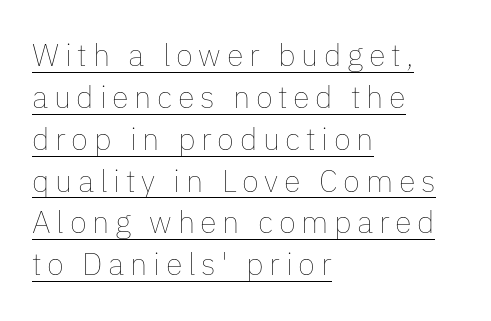
Q: Is the text bold? A: No.
Q: Is the text italic (slanted)? A: No, it is upright.
Q: Is the text underlined? A: Yes.
Q: How is the paragraph aligned? A: Left-aligned.
Q: Is the spacing between lines tight, normal or loose? A: Normal.
Q: Width (condensed, normal, or wide)? A: Normal.
Q: Stroke contrast? A: Low.
Q: x-height? A: Medium.
Q: Monospaced? A: No.
